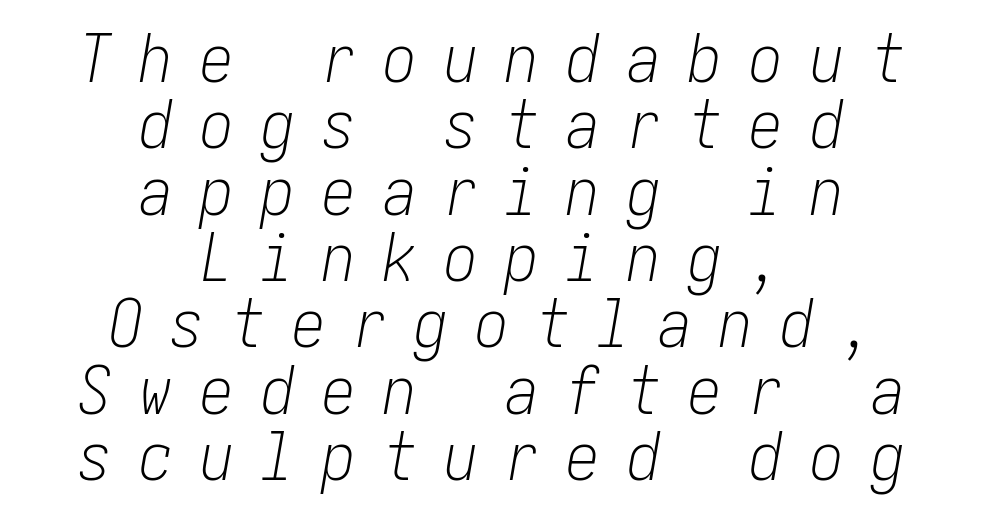
Q: Is the text bold? A: No.
Q: Is the text italic (slanted)? A: Yes, it leans right by about 10 degrees.
Q: Is the text underlined? A: No.
Q: How is the paragraph aligned? A: Centered.
Q: Is the spacing between letters normal or unusually wide? A: Unusually wide.
Q: Is the spacing between lines tight, normal or loose? A: Tight.
Q: Width (condensed, normal, or wide)? A: Condensed.
Q: Stroke contrast? A: Low.
Q: x-height? A: Medium.
